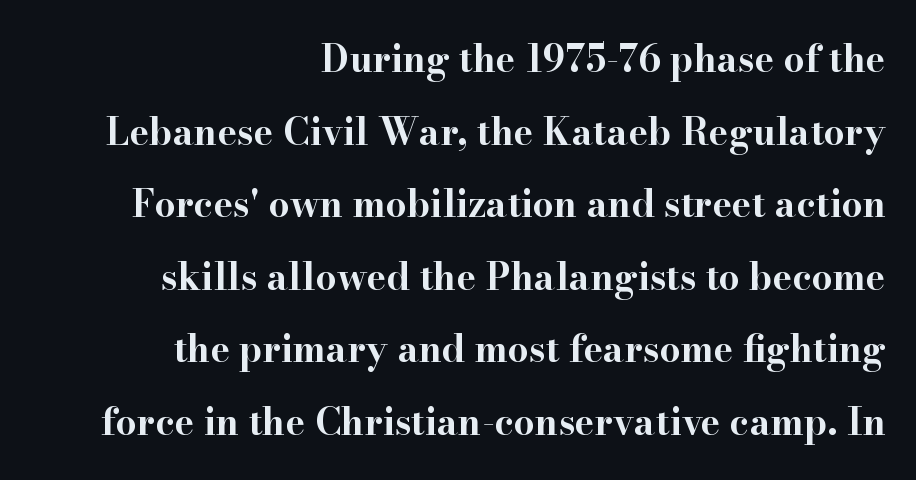
{"serif": "yes", "italic": "no", "bold": "yes", "weight": "bold", "width": "wide", "stroke_contrast": "high", "x_height": "small", "monospaced": "no", "underline": "no", "align": "right", "line_spacing": "loose", "line_spacing_ratio": 1.96, "letter_spacing": "normal", "letter_spacing_em": 0.0, "glyph_px": 37}
